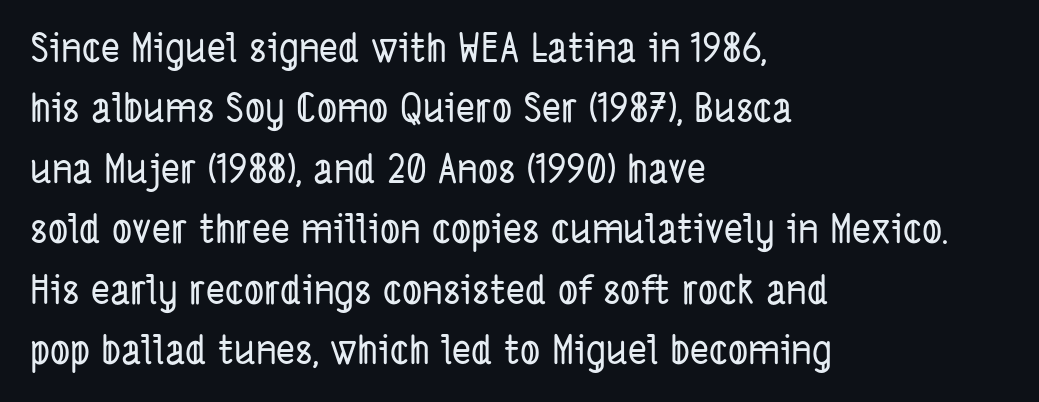
Q: Is the typeface a serif or a sans-serif typeface? A: Sans-serif.
Q: Is the text underlined? A: No.
Q: How is the paragraph aligned? A: Left-aligned.
Q: Is the spacing between letters normal or unusually wide? A: Normal.
Q: Is the spacing between lines tight, normal or loose? A: Normal.
Q: Width (condensed, normal, or wide)? A: Condensed.
Q: Stroke contrast? A: Low.
Q: x-height? A: Medium.
Q: Monospaced? A: No.
